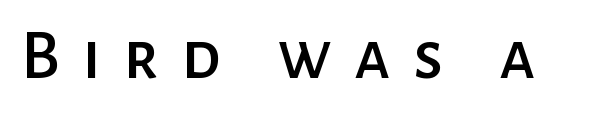
{"serif": "no", "italic": "no", "width": "normal", "stroke_contrast": "low", "x_height": "medium", "monospaced": "no", "underline": "no", "letter_spacing": "wide", "letter_spacing_em": 0.31, "glyph_px": 71}
